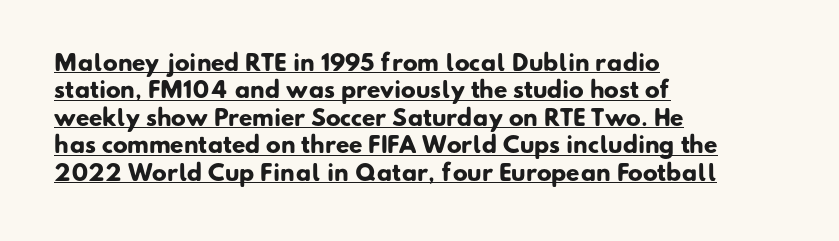
Compared with an ordinary text face, these strokes are far heavier — a full bold. The tracking reads as untouched default to a designer's eye. Where is the straight margin? On the left. The rows are spaced the way most documents space them. This is underlined copy, the kind a proofreader might mark for attention.
